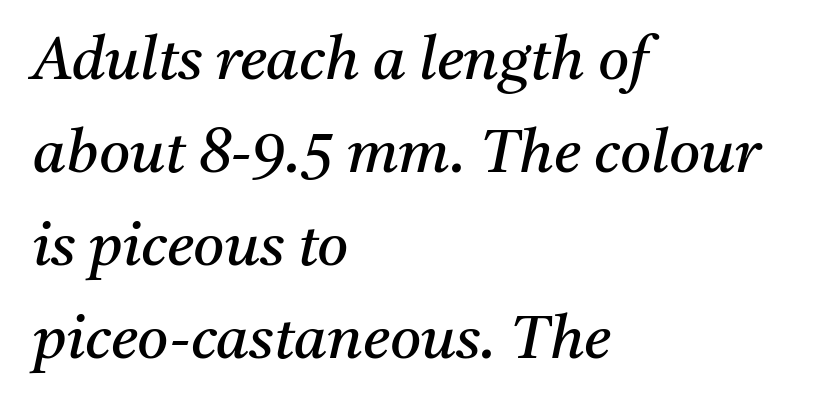
The image shows 60 px regular-weight serif type, italic (leaning right); set left-aligned, normal line spacing (1.55x), normal letter spacing, not underlined; medium stroke contrast and a medium x-height.
